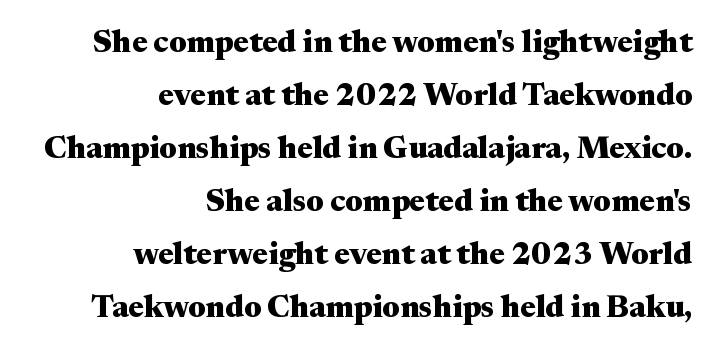
The image shows 31 px heavy, wide serif type, upright; set right-aligned, line spacing 1.71x, normal letter spacing, not underlined; medium stroke contrast and a medium x-height.
